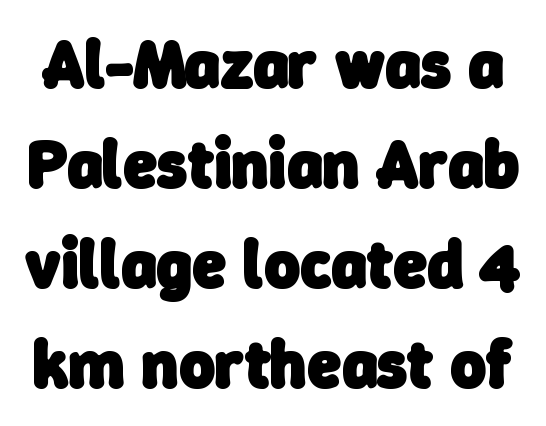
The passage shown has conventional tracking throughout. This sample uses a sans-serif face. The face used here is proportionally spaced, like ordinary book or web type. The line-height multiplier appears to be the usual default. Weight check: bold — yes, fully. Any mark beneath the type? The region is blank.
